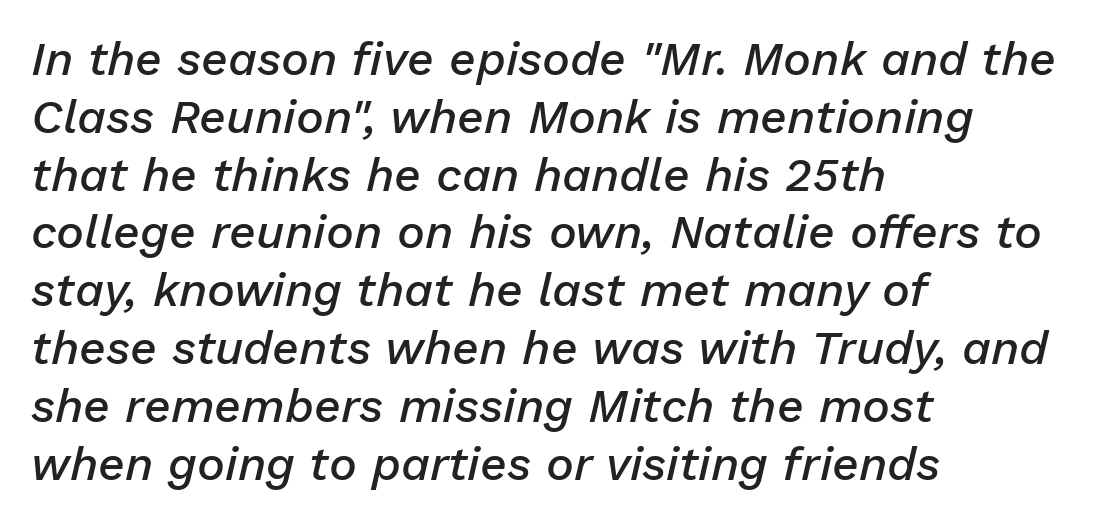
{"italic": "yes", "lean": "right", "slant_degrees": 13, "bold": "semi", "weight": "semibold", "width": "normal", "stroke_contrast": "low", "x_height": "medium", "monospaced": "no", "underline": "no", "align": "left", "line_spacing_ratio": 1.23, "letter_spacing": "normal", "letter_spacing_em": 0.0, "glyph_px": 47}
